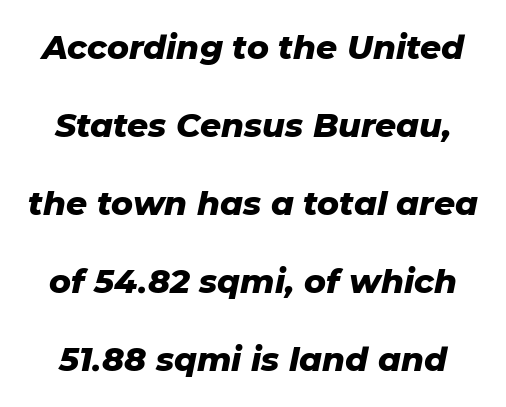
Quick note: italic. Each new line begins a long way beneath the previous one. Proportional: the letters do not fall into vertical columns. The strokes are fattened all the way to bold. Nothing unusual about the tracking: characters are spaced as the font intends.
